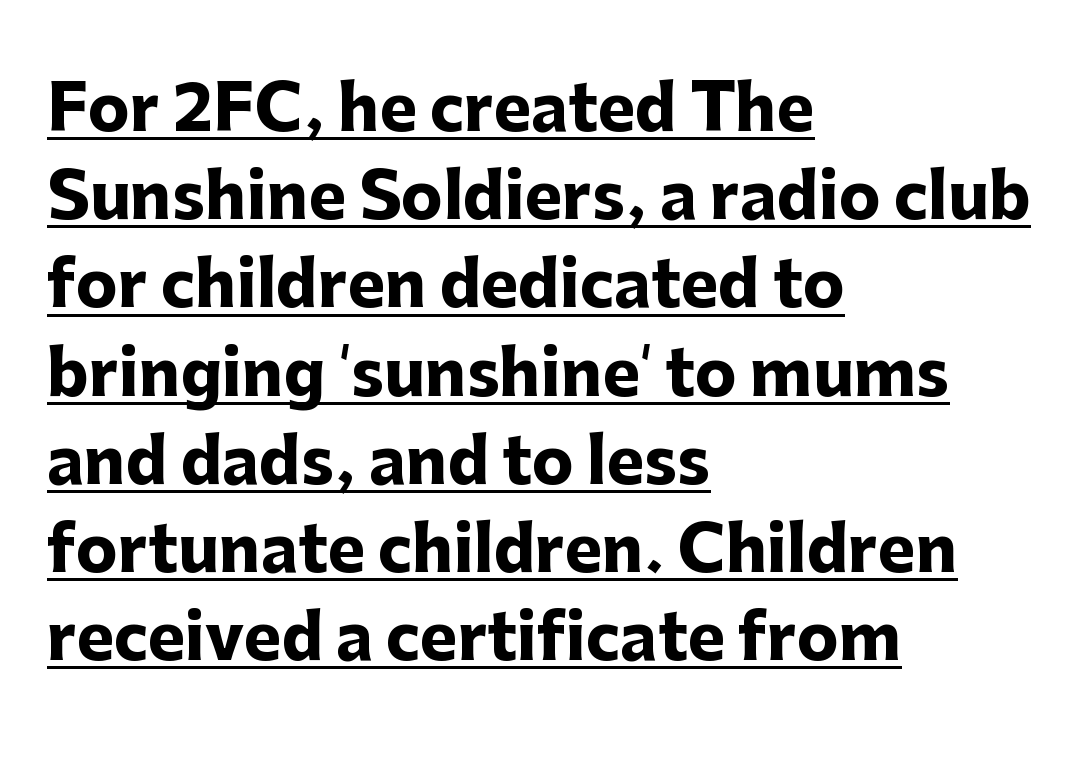
The image shows 63 px heavy sans-serif type, upright; set left-aligned, normal line spacing (1.4x), normal letter spacing, underlined; low stroke contrast and a medium x-height.
